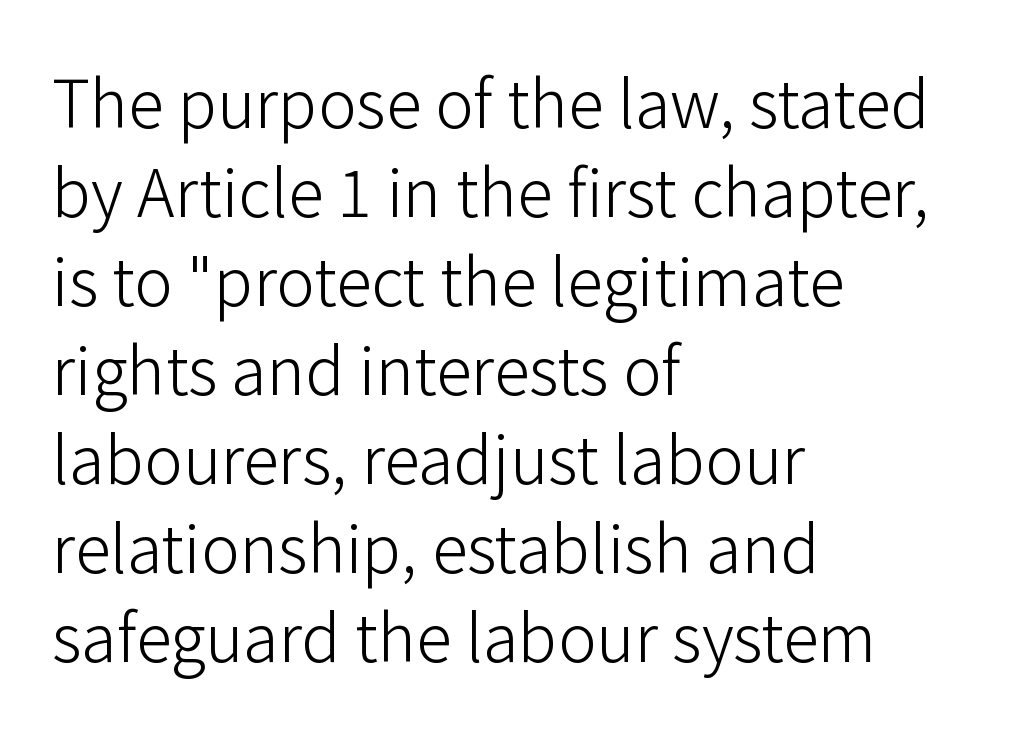
{"serif": "no", "italic": "no", "bold": "no", "weight": "light", "width": "normal", "stroke_contrast": "low", "x_height": "medium", "monospaced": "no", "underline": "no", "align": "left", "line_spacing": "normal", "line_spacing_ratio": 1.37, "letter_spacing": "normal", "letter_spacing_em": 0.0, "glyph_px": 65}
